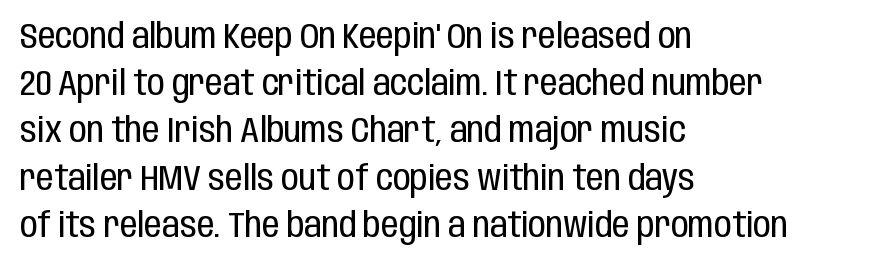
Q: Is the text bold? A: No.
Q: Is the text italic (slanted)? A: No, it is upright.
Q: Is the typeface a serif or a sans-serif typeface? A: Sans-serif.
Q: Is the text underlined? A: No.
Q: How is the paragraph aligned? A: Left-aligned.
Q: Is the spacing between letters normal or unusually wide? A: Normal.
Q: Is the spacing between lines tight, normal or loose? A: Normal.
Q: Width (condensed, normal, or wide)? A: Condensed.
Q: Stroke contrast? A: Low.
Q: x-height? A: Large.
Q: Monospaced? A: No.
